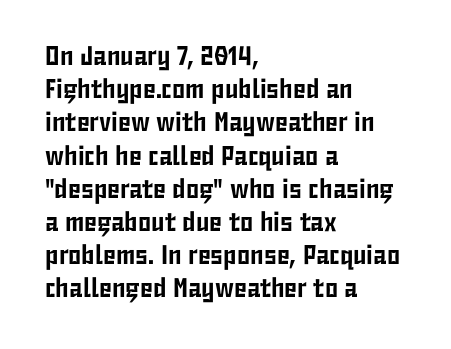
Q: Is the text italic (slanted)? A: No, it is upright.
Q: Is the text underlined? A: No.
Q: How is the paragraph aligned? A: Left-aligned.
Q: Is the spacing between letters normal or unusually wide? A: Normal.
